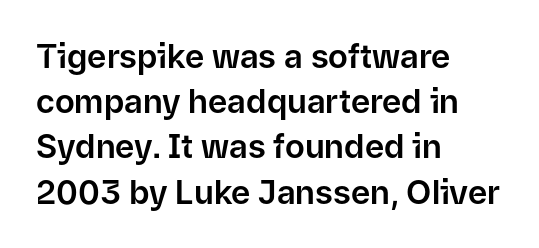
{"serif": "no", "italic": "no", "width": "normal", "stroke_contrast": "low", "x_height": "medium", "monospaced": "no", "underline": "no", "align": "left", "line_spacing": "normal", "line_spacing_ratio": 1.37, "letter_spacing": "normal", "letter_spacing_em": 0.0, "glyph_px": 33}
